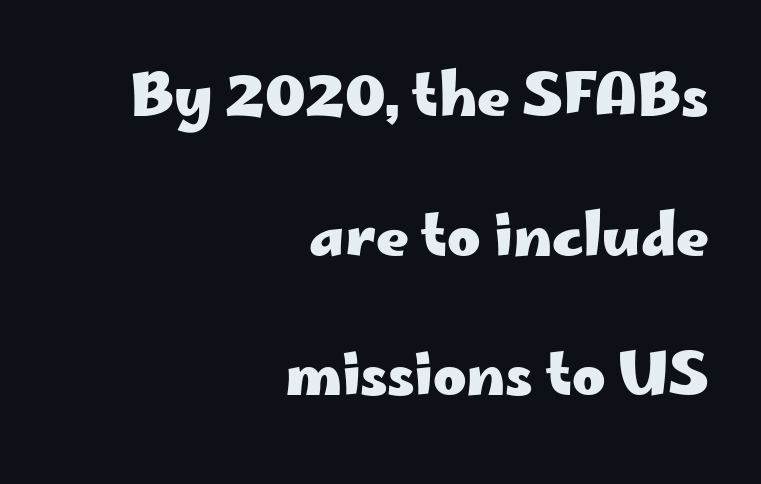
Q: Is the text bold? A: Yes.
Q: Is the text italic (slanted)? A: No, it is upright.
Q: Is the typeface a serif or a sans-serif typeface? A: Sans-serif.
Q: Is the text underlined? A: No.
Q: How is the paragraph aligned? A: Right-aligned.
Q: Is the spacing between letters normal or unusually wide? A: Normal.
Q: Is the spacing between lines tight, normal or loose? A: Loose.
Q: Width (condensed, normal, or wide)? A: Wide.
Q: Stroke contrast? A: Low.
Q: x-height? A: Small.
Q: Monospaced? A: No.
